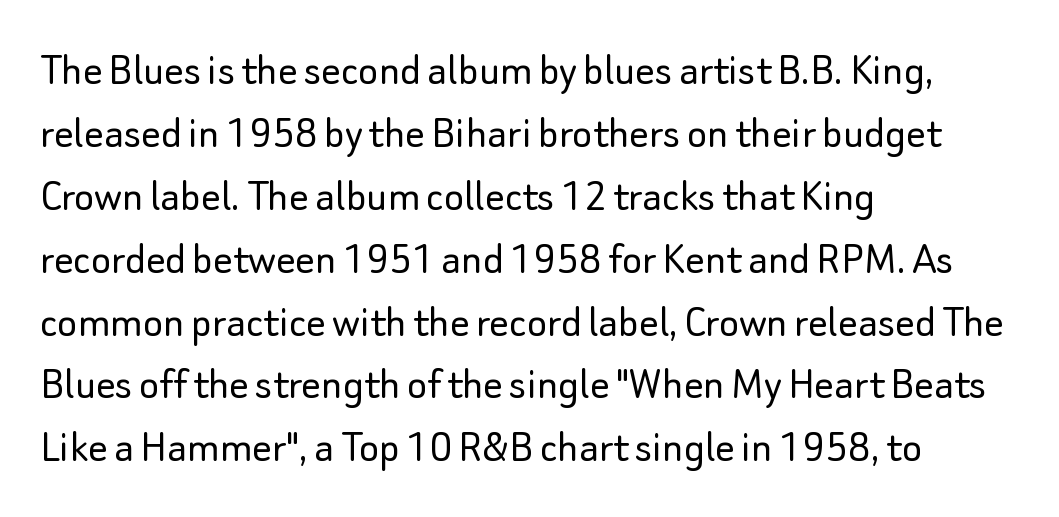
Q: Is the text bold? A: No.
Q: Is the text italic (slanted)? A: No, it is upright.
Q: Is the typeface a serif or a sans-serif typeface? A: Sans-serif.
Q: Is the text underlined? A: No.
Q: How is the paragraph aligned? A: Left-aligned.
Q: Is the spacing between letters normal or unusually wide? A: Normal.
Q: Is the spacing between lines tight, normal or loose? A: Normal.
Q: Width (condensed, normal, or wide)? A: Normal.
Q: Stroke contrast? A: Low.
Q: x-height? A: Small.
Q: Monospaced? A: No.
